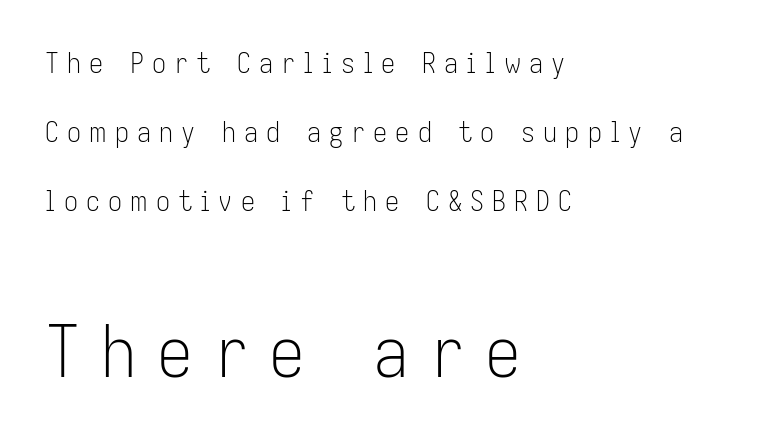
Does the type have serifs? No, each stem ends abruptly. Do the characters align in a grid? No, the font is proportional. Horizontal alignment here is leftward, the default for most running prose. Letter spacing: wide.
